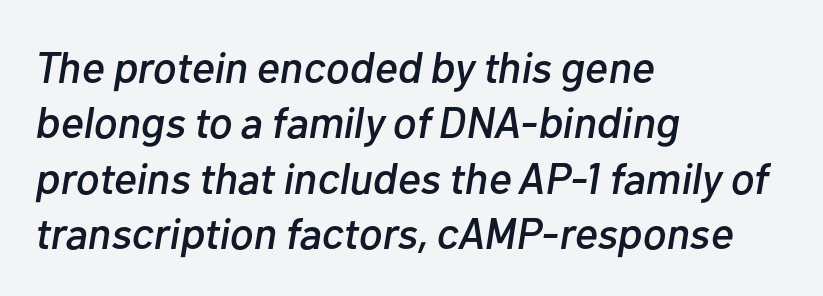
Looks like regular typesetting: each glyph gets only the width it needs. Style check: oblique. The strip under each line holds only bare page. Layout note: lines flush left. Summary of vertical rhythm: regular, with standard interline spacing. The rendering keeps characters at their native spacing.
